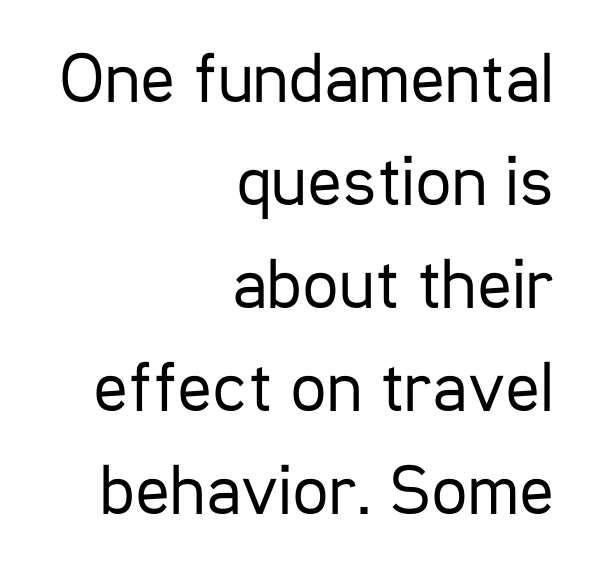
Glyph-to-glyph distance matches everyday printed text. Letterform terminals end flat and unadorned throughout the passage. Quick note: interline space is typical. Weight: not bold — regular or lighter. Each line ends at the same right margin while the left side varies. Decoration check: the copy has no underline.
